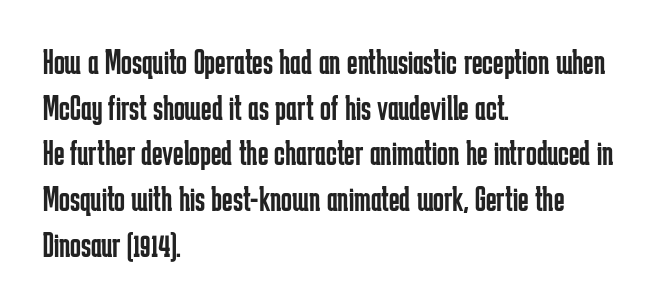
Summary of vertical rhythm: regular, with standard interline spacing. You can tell from the bare stems that sans-serif type was used. The foot of each line stays bare and open. The passage is arranged the way most books set body copy — flush left.
